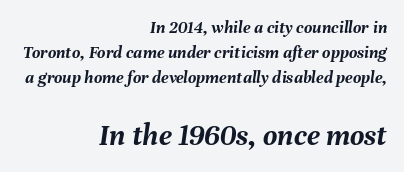
The image shows 31 px semibold type, italic (leaning right); set right-aligned, normal line spacing (1.4x), normal letter spacing, not underlined; the second (bottom) block is 1.72x larger; medium stroke contrast and a medium x-height.
